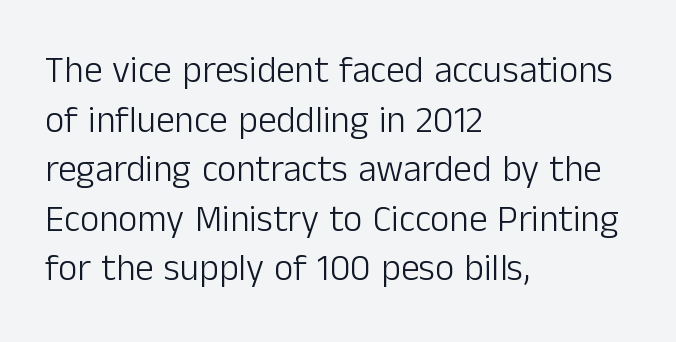
The image shows 37 px light sans-serif type, upright; set left-aligned, normal line spacing (1.34x), normal letter spacing, not underlined; low stroke contrast and a medium x-height.
